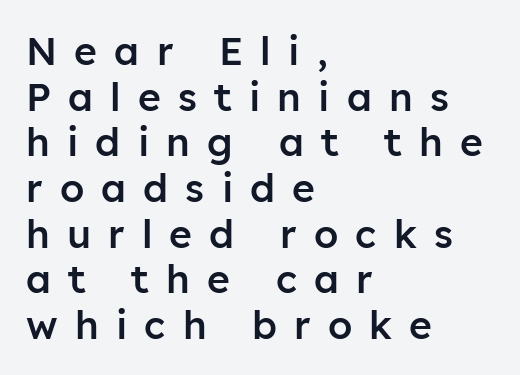
Q: Is the text bold? A: Semi-bold.
Q: Is the text italic (slanted)? A: No, it is upright.
Q: Is the typeface a serif or a sans-serif typeface? A: Sans-serif.
Q: Is the text underlined? A: No.
Q: How is the paragraph aligned? A: Left-aligned.
Q: Is the spacing between letters normal or unusually wide? A: Unusually wide.
Q: Width (condensed, normal, or wide)? A: Normal.
Q: Stroke contrast? A: Low.
Q: x-height? A: Medium.
Q: Monospaced? A: No.
